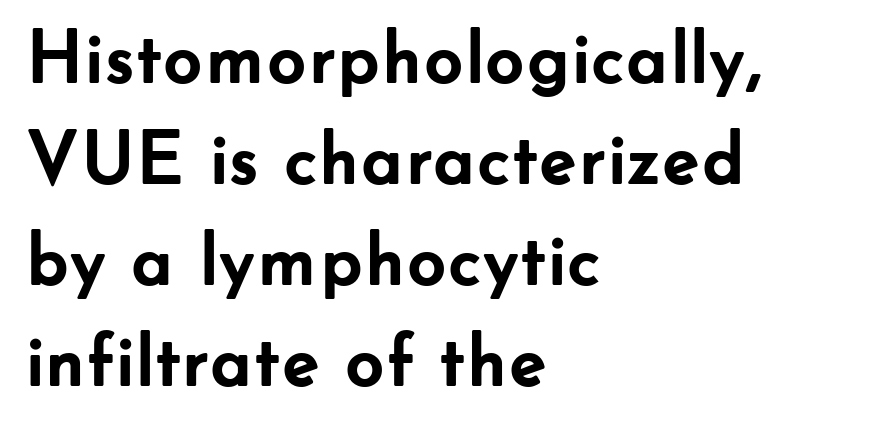
{"serif": "no", "italic": "no", "bold": "yes", "weight": "semibold", "width": "normal", "stroke_contrast": "low", "x_height": "small", "monospaced": "no", "underline": "no", "align": "left", "line_spacing": "normal", "line_spacing_ratio": 1.33, "letter_spacing": "normal", "letter_spacing_em": 0.0, "glyph_px": 76}
